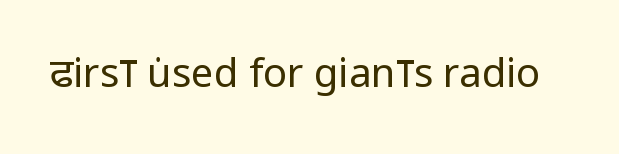
Serifs: no, the terminals of the letterforms are clean. No chunkiness to these letters — they're not bold. Does the lettering tilt? It doesn't — this is upright. The rendering keeps characters at their native spacing. Do the characters align in a grid? No, the font is proportional.
